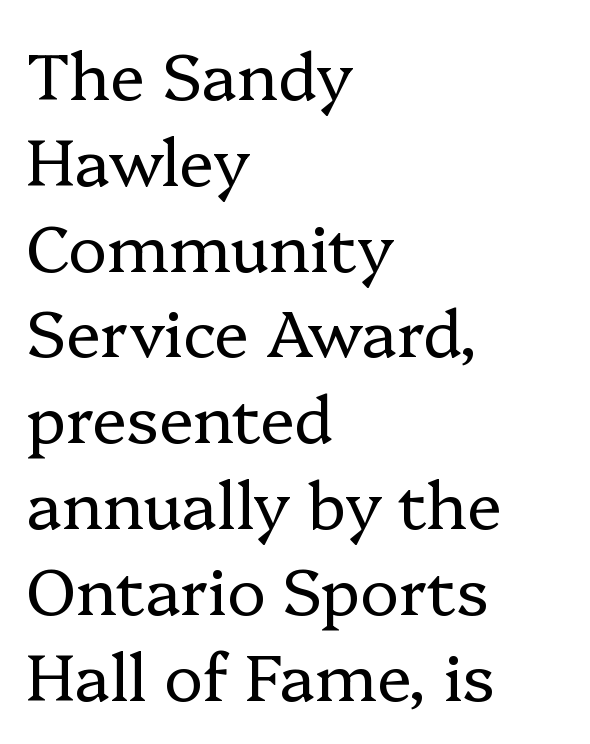
{"serif": "yes", "italic": "no", "bold": "no", "weight": "regular", "width": "normal", "stroke_contrast": "low", "x_height": "medium", "monospaced": "no", "underline": "no", "align": "left", "line_spacing": "normal", "line_spacing_ratio": 1.32, "letter_spacing": "normal", "letter_spacing_em": 0.0, "glyph_px": 65}
